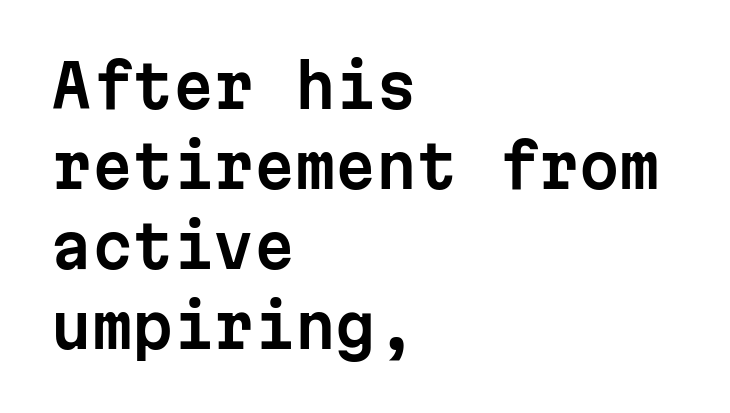
{"serif": "no", "italic": "no", "width": "normal", "stroke_contrast": "low", "x_height": "medium", "monospaced": "yes", "underline": "no", "align": "left", "line_spacing": "normal", "line_spacing_ratio": 1.38, "letter_spacing": "normal", "letter_spacing_em": 0.0, "glyph_px": 58}
